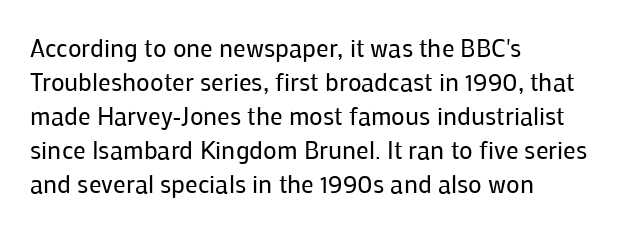
A normal amount of white space separates one row of letters from the next. Honestly, the letter spacing is just normal — you wouldn't notice it. The font's upright variant was chosen for this text. Is this a heavy cut? Hardly; it is regular or lighter. Caption: multi-line text, flush left, ragged right.
